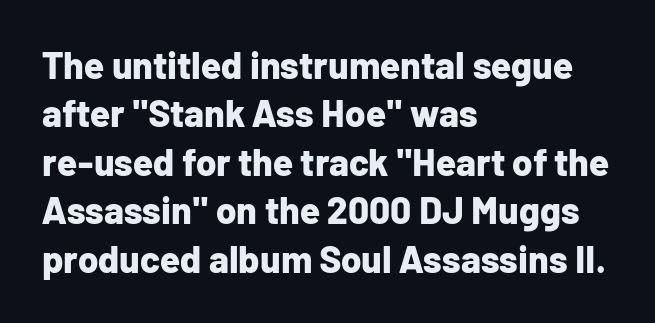
Q: Is the text bold? A: Yes.
Q: Is the text italic (slanted)? A: No, it is upright.
Q: Is the typeface a serif or a sans-serif typeface? A: Sans-serif.
Q: Is the text underlined? A: No.
Q: How is the paragraph aligned? A: Left-aligned.
Q: Is the spacing between letters normal or unusually wide? A: Normal.
Q: Is the spacing between lines tight, normal or loose? A: Normal.
Q: Width (condensed, normal, or wide)? A: Normal.
Q: Stroke contrast? A: Low.
Q: x-height? A: Medium.
Q: Monospaced? A: No.
